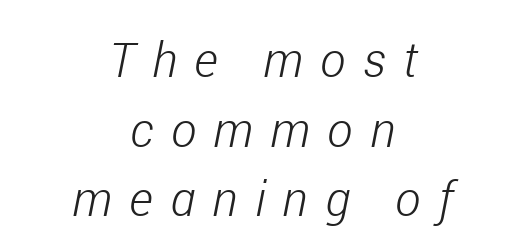
Q: Is the text bold? A: No.
Q: Is the text italic (slanted)? A: Yes, it leans right by about 11 degrees.
Q: Is the text underlined? A: No.
Q: How is the paragraph aligned? A: Centered.
Q: Is the spacing between letters normal or unusually wide? A: Unusually wide.
Q: Is the spacing between lines tight, normal or loose? A: Normal.
Q: Width (condensed, normal, or wide)? A: Condensed.
Q: Stroke contrast? A: Low.
Q: x-height? A: Medium.
Q: Monospaced? A: No.
